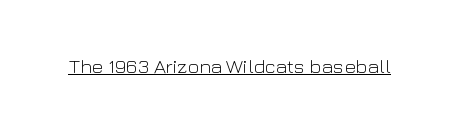
Q: Is the text bold? A: No.
Q: Is the text italic (slanted)? A: No, it is upright.
Q: Is the text underlined? A: Yes.
Q: Is the spacing between letters normal or unusually wide? A: Normal.
